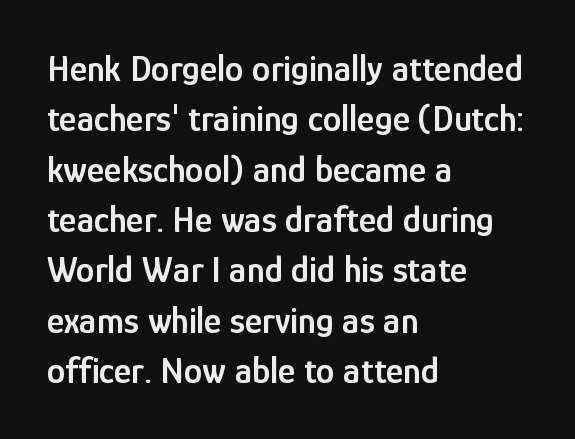
{"serif": "no", "italic": "no", "bold": "semi", "weight": "semibold", "width": "condensed", "stroke_contrast": "low", "x_height": "medium", "monospaced": "no", "underline": "no", "align": "left", "line_spacing": "normal", "line_spacing_ratio": 1.36, "letter_spacing": "normal", "letter_spacing_em": 0.0, "glyph_px": 37}
